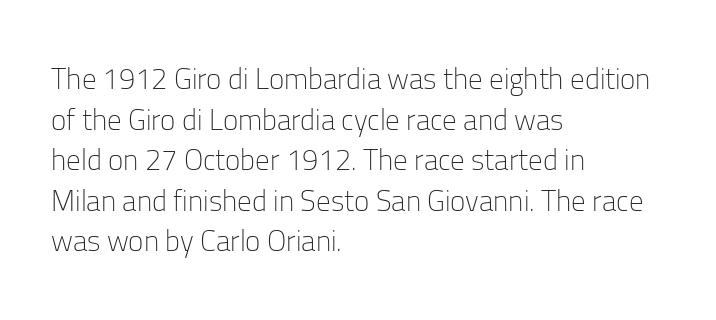
Q: Is the text bold? A: No.
Q: Is the text italic (slanted)? A: No, it is upright.
Q: Is the typeface a serif or a sans-serif typeface? A: Sans-serif.
Q: Is the text underlined? A: No.
Q: How is the paragraph aligned? A: Left-aligned.
Q: Is the spacing between letters normal or unusually wide? A: Normal.
Q: Is the spacing between lines tight, normal or loose? A: Normal.
Q: Width (condensed, normal, or wide)? A: Normal.
Q: Stroke contrast? A: Low.
Q: x-height? A: Medium.
Q: Monospaced? A: No.
